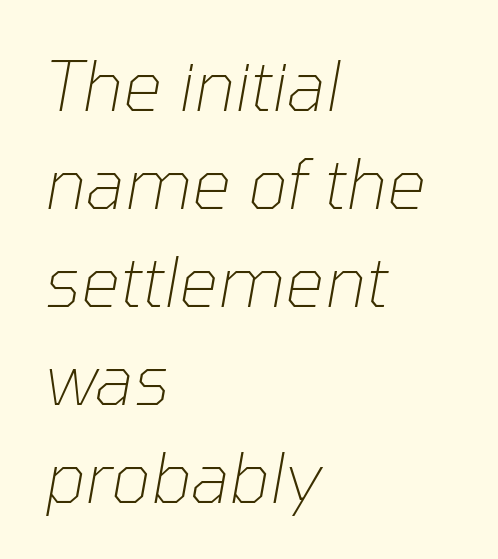
The image shows 69 px thin type, italic (leaning right); set left-aligned, normal line spacing (1.42x), normal letter spacing, not underlined; low stroke contrast and a medium x-height.
